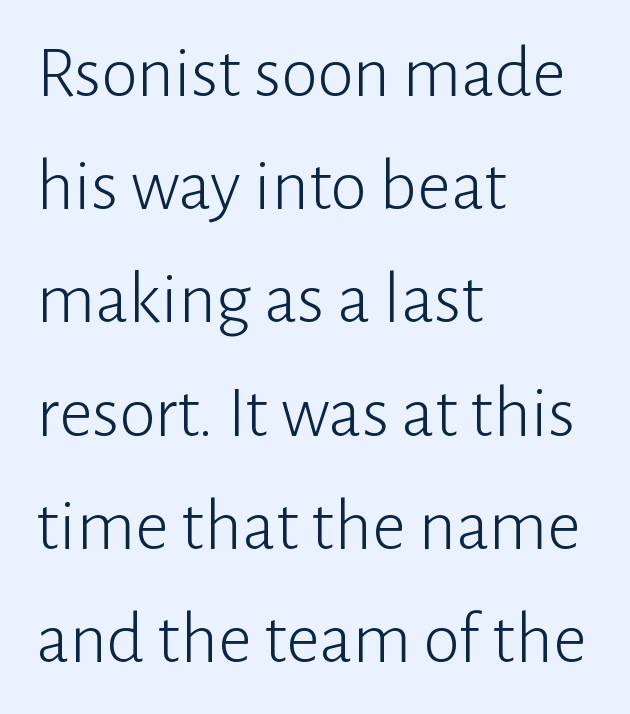
{"serif": "no", "italic": "no", "bold": "no", "weight": "light", "width": "normal", "stroke_contrast": "low", "x_height": "medium", "monospaced": "no", "underline": "no", "align": "left", "line_spacing": "normal", "line_spacing_ratio": 1.53, "letter_spacing": "normal", "letter_spacing_em": 0.0, "glyph_px": 74}
